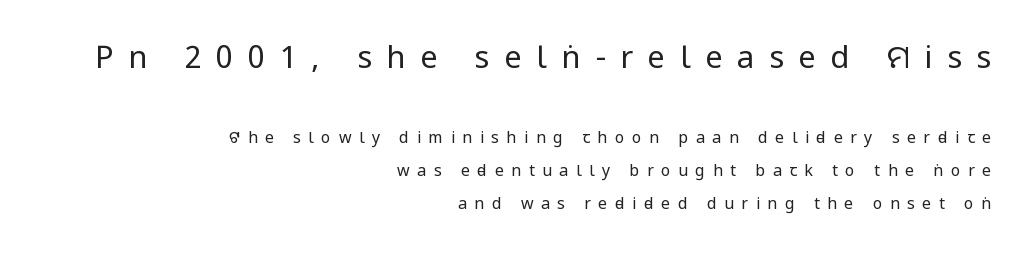
The weight would be labelled regular, book, light, or lighter still. Character widths vary here, with narrow letters taking less room than wide ones. Beneath every word, the page is bare. Successive baselines arrive slowly, with a big drop between each. Posture: vertical.
